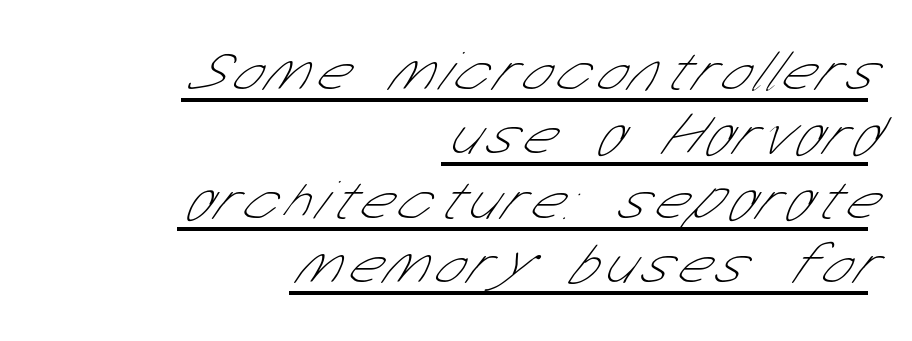
{"serif": "no", "bold": "no", "weight": "thin", "width": "condensed", "stroke_contrast": "low", "x_height": "medium", "monospaced": "no", "underline": "yes", "align": "right", "line_spacing": "tight", "line_spacing_ratio": 1.15, "glyph_px": 56}
